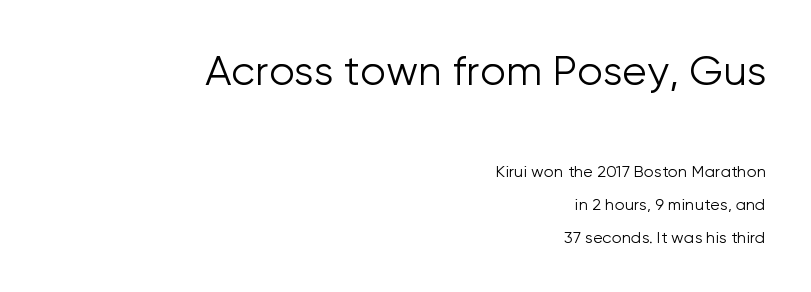
This is not heavy type; no bold has been used. This sample uses an upright cut, with every glyph sitting square on the baseline. These lines are rendered in a variable-pitch font. What stands out about the letter spacing? Nothing — it is the standard amount. Typesetter's note — upper block bumped up in size, lower block left smaller.
